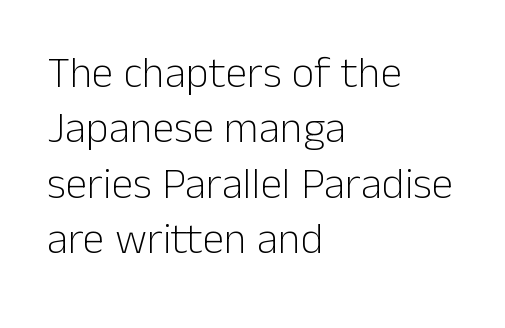
{"serif": "no", "italic": "no", "bold": "no", "weight": "light", "width": "normal", "stroke_contrast": "low", "x_height": "medium", "monospaced": "no", "underline": "no", "align": "left", "line_spacing": "normal", "line_spacing_ratio": 1.26, "letter_spacing": "normal", "letter_spacing_em": 0.0, "glyph_px": 44}
